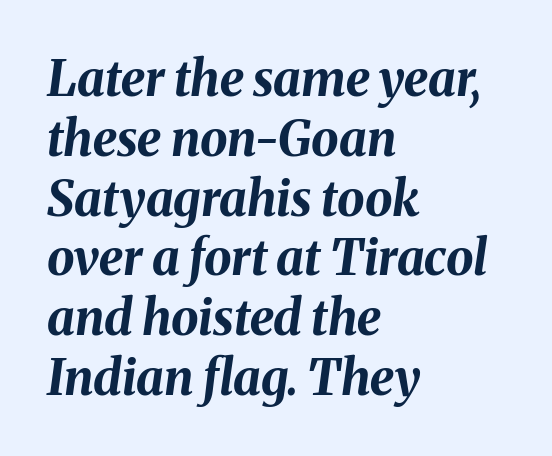
If you drew a ruler down the left edge, every line would touch it. The rendering uses a bold face; every stroke is thick and dark. When letters slant like this, we call the style italic. Letter spacing: default. Decoration check: the copy has no underline.
